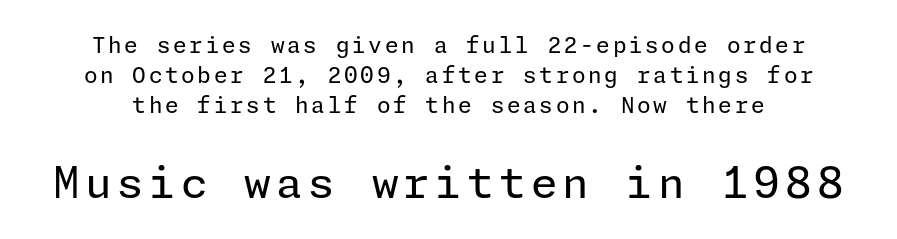
{"serif": "no", "italic": "no", "bold": "no", "weight": "regular", "width": "normal", "stroke_contrast": "low", "x_height": "medium", "underline": "no", "line_spacing": "normal", "line_spacing_ratio": 1.37, "larger_block": "second", "size_ratio": 1.95, "glyph_px": 43}
